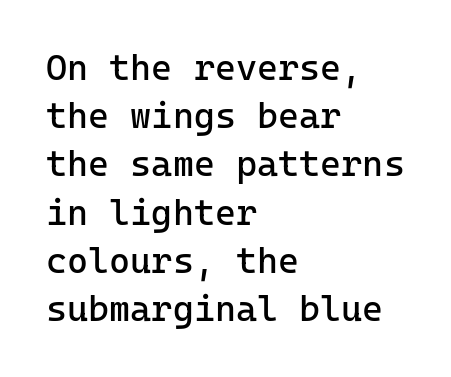
The image shows 36 px regular-weight sans-serif type, upright, monospaced; set left-aligned, normal line spacing (1.34x), normal letter spacing, not underlined; low stroke contrast and a medium x-height.
